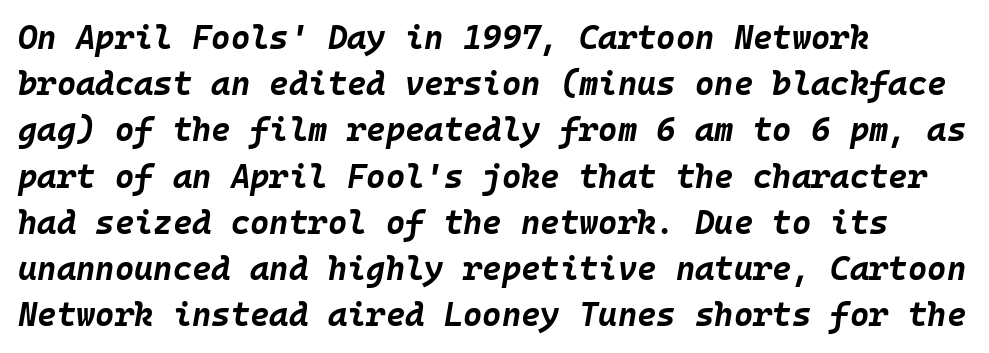
{"italic": "yes", "lean": "right", "slant_degrees": 10, "bold": "yes", "weight": "bold", "width": "normal", "stroke_contrast": "low", "x_height": "large", "monospaced": "yes", "underline": "no", "align": "left", "line_spacing": "normal", "line_spacing_ratio": 1.4, "letter_spacing": "normal", "letter_spacing_em": 0.0, "glyph_px": 33}
